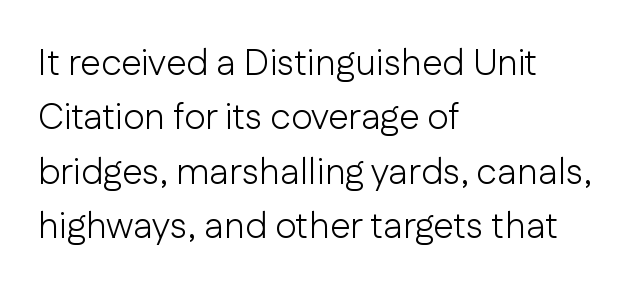
Varying glyph widths throughout — classic text-font behaviour. Look at the bottom of the vertical strokes: they stop flat, with no serifs. Honestly, the row spacing looks completely unremarkable. The passage shown is not bold in any degree.
